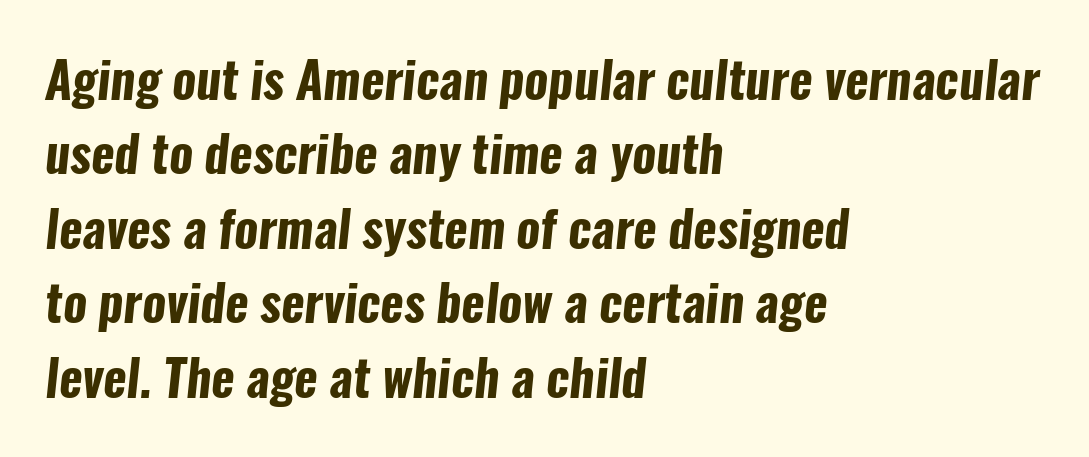
{"serif": "no", "bold": "yes", "weight": "bold", "width": "condensed", "stroke_contrast": "low", "x_height": "medium", "monospaced": "no", "underline": "no", "align": "left", "line_spacing": "normal", "line_spacing_ratio": 1.49, "letter_spacing": "normal", "letter_spacing_em": 0.0, "glyph_px": 50}
